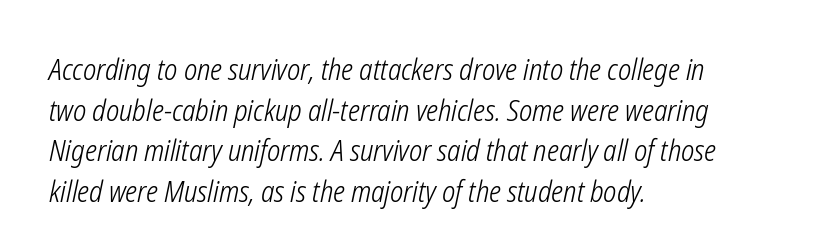
The image shows 29 px light, condensed type, italic (leaning right); set left-aligned, normal line spacing (1.4x), normal letter spacing, not underlined; low stroke contrast and a medium x-height.
